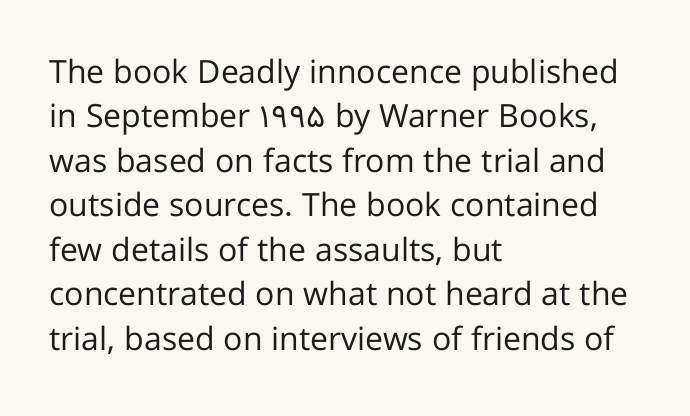
{"serif": "no", "italic": "no", "bold": "no", "weight": "regular", "width": "normal", "stroke_contrast": "low", "x_height": "medium", "monospaced": "no", "underline": "no", "align": "left", "line_spacing": "normal", "line_spacing_ratio": 1.39, "letter_spacing": "normal", "letter_spacing_em": 0.0, "glyph_px": 32}
